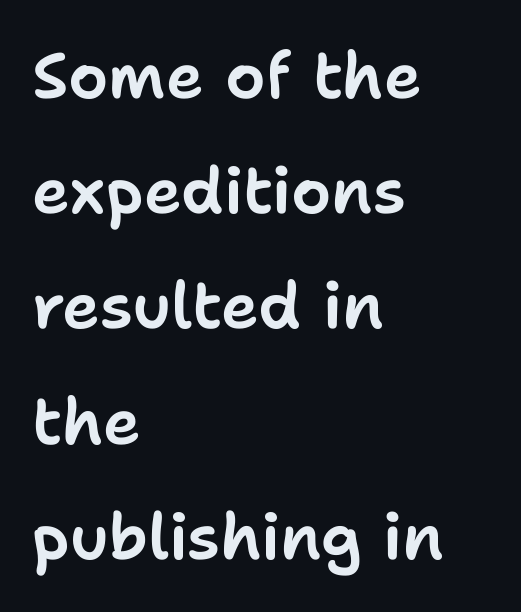
Letter spacing: default. Italic: no, the glyphs are upright roman. No feet cap the strokes, marking this as sans-serif type. The letters advance in unequal steps, a hallmark of proportional type. Anything drawn beneath the words? Only blank space. The setting favours the left margin, as ordinary paragraphs usually do.
